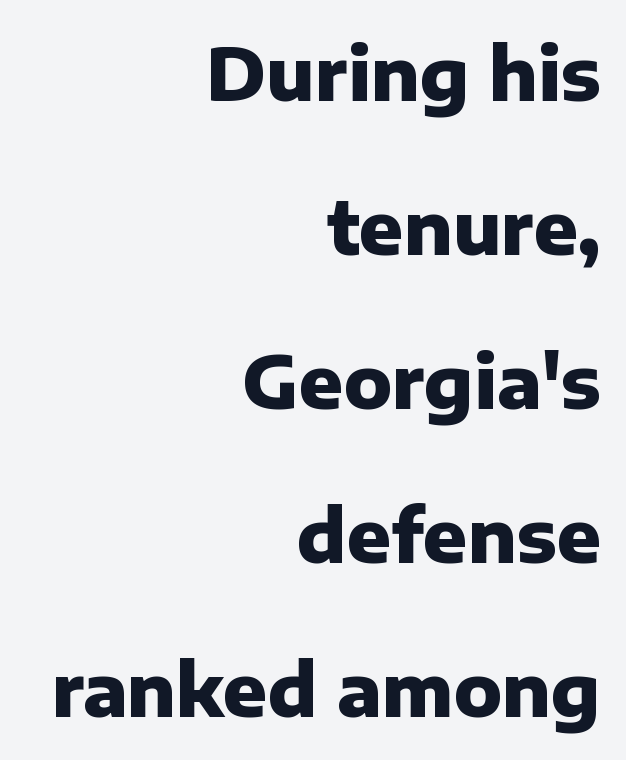
The image shows 73 px heavy sans-serif type, upright; set right-aligned, loose line spacing (2.11x), normal letter spacing, not underlined; low stroke contrast and a medium x-height.
